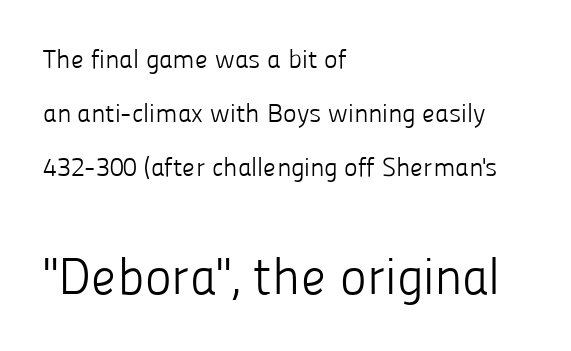
Q: Is the text bold? A: No.
Q: Is the text italic (slanted)? A: No, it is upright.
Q: Is the typeface a serif or a sans-serif typeface? A: Sans-serif.
Q: Is the text underlined? A: No.
Q: How is the paragraph aligned? A: Left-aligned.
Q: Is the spacing between letters normal or unusually wide? A: Normal.
Q: Is the spacing between lines tight, normal or loose? A: Loose.
Q: Which block of text is set in a larger size, the first (top) or the second (bottom)? A: The second (bottom) one.
Q: Width (condensed, normal, or wide)? A: Normal.
Q: Stroke contrast? A: Low.
Q: x-height? A: Medium.
Q: Monospaced? A: No.
